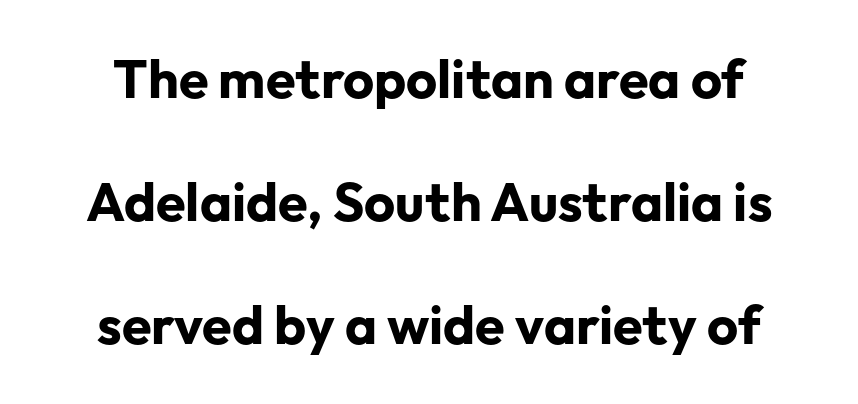
Observe the ordinary spacing: letters are neighbours, not strangers. Reading down the column, the eye jumps a long way to each next line. This is the regular roman posture of the typeface. Each letter keeps its own natural width here, so spacing adapts to shape. Heft: maximum for text — a bold. Type style note: lacks serifs.
